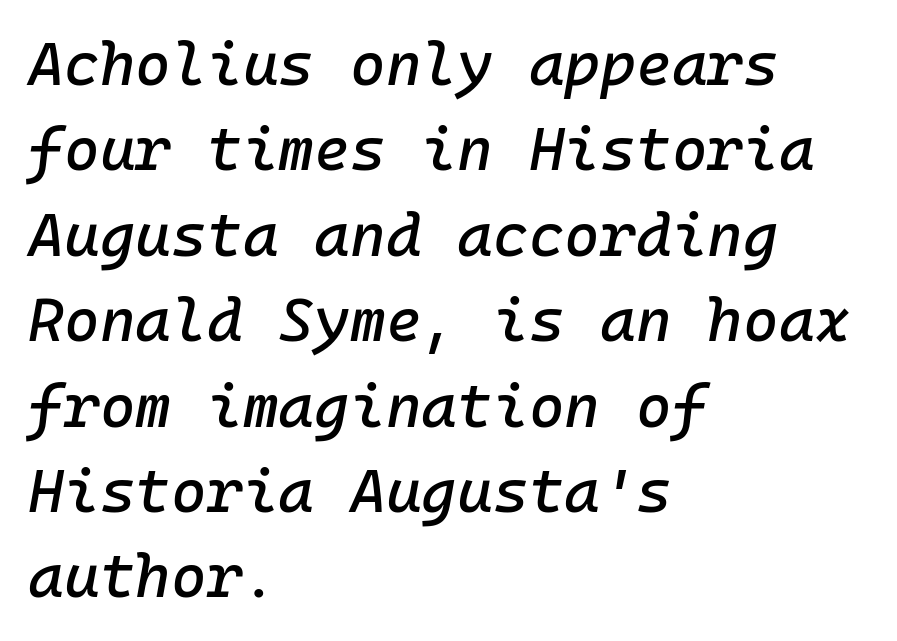
{"italic": "yes", "lean": "right", "slant_degrees": 10, "width": "normal", "stroke_contrast": "low", "x_height": "medium", "underline": "no", "align": "left", "line_spacing": "normal", "line_spacing_ratio": 1.4, "letter_spacing": "normal", "letter_spacing_em": 0.0, "glyph_px": 61}
